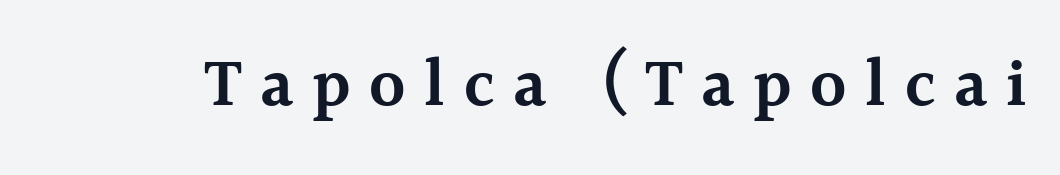
Q: Is the text bold? A: Semi-bold.
Q: Is the text italic (slanted)? A: No, it is upright.
Q: Is the typeface a serif or a sans-serif typeface? A: Serif.
Q: Is the text underlined? A: No.
Q: Is the spacing between letters normal or unusually wide? A: Unusually wide.
Q: Width (condensed, normal, or wide)? A: Normal.
Q: x-height? A: Medium.
Q: Monospaced? A: No.
